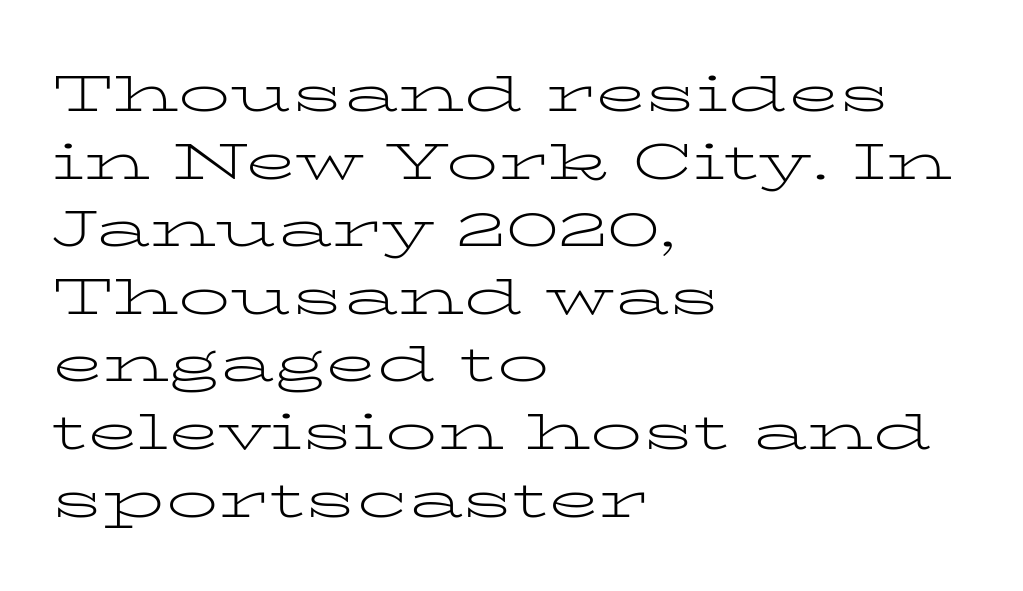
The rendering uses natural spacing where letterforms have individual widths. Weight: in the light-to-regular range. These lines are composed in type with serifs. These lines are set flush left with a ragged right edge.
